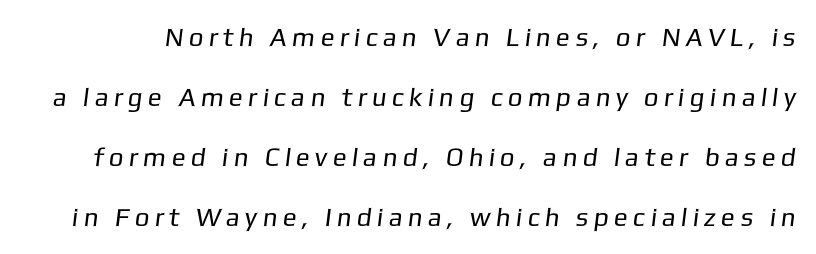
The image shows 26 px text type; set loose line spacing (2.31x), unusually wide letter spacing (+0.2 em), not underlined.
